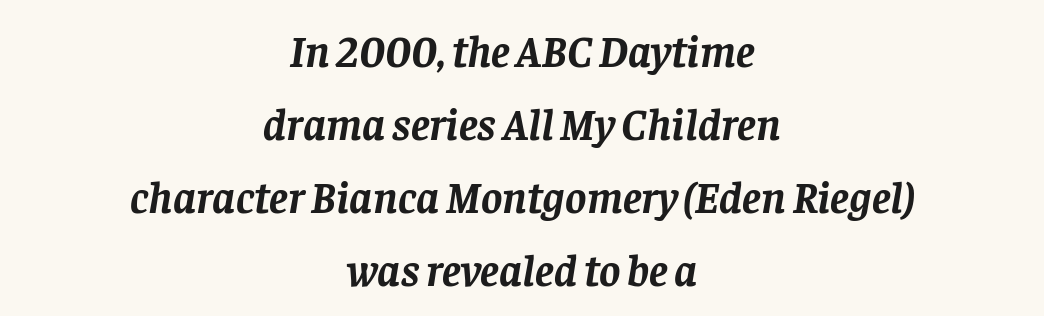
Q: Is the text bold? A: Yes.
Q: Is the text italic (slanted)? A: Yes, it leans right by about 8 degrees.
Q: Is the typeface a serif or a sans-serif typeface? A: Serif.
Q: Is the text underlined? A: No.
Q: How is the paragraph aligned? A: Centered.
Q: Is the spacing between letters normal or unusually wide? A: Normal.
Q: Is the spacing between lines tight, normal or loose? A: Normal.
Q: Width (condensed, normal, or wide)? A: Normal.
Q: Stroke contrast? A: Low.
Q: x-height? A: Large.
Q: Monospaced? A: No.
